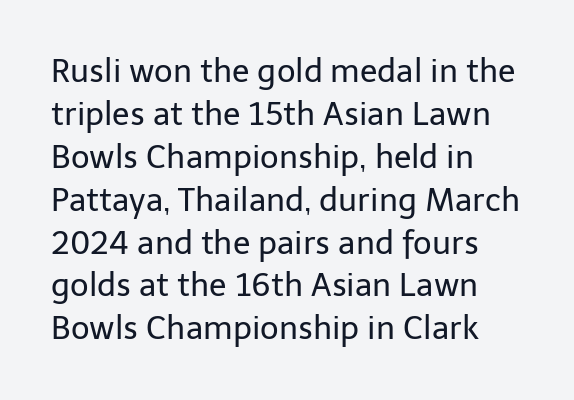
{"serif": "no", "italic": "no", "bold": "no", "weight": "regular", "width": "normal", "stroke_contrast": "low", "x_height": "medium", "monospaced": "no", "underline": "no", "align": "left", "line_spacing": "normal", "line_spacing_ratio": 1.34, "letter_spacing": "normal", "letter_spacing_em": 0.0, "glyph_px": 32}
